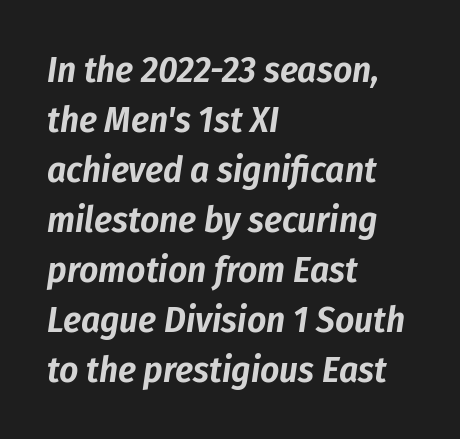
Tracking value appears to be zero — textbook default spacing. Reading down the block, your eye returns to a fixed left position each line. Does the leading feel generous? No, just average. Varying glyph widths throughout — classic text-font behaviour. A clean baseline with only descenders dipping below it. Emphasis-style slanted type is in use.
